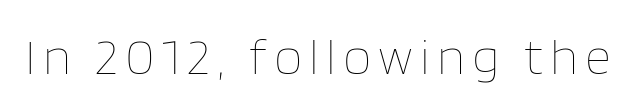
Q: Is the text bold? A: No.
Q: Is the text italic (slanted)? A: No, it is upright.
Q: Is the text underlined? A: No.
Q: Width (condensed, normal, or wide)? A: Normal.
Q: Stroke contrast? A: Low.
Q: x-height? A: Large.
Q: Monospaced? A: No.
